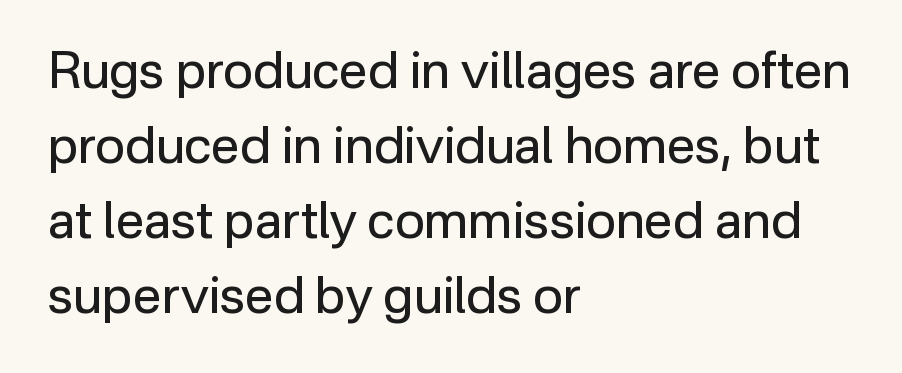
The image shows 51 px regular-weight sans-serif type, upright; set left-aligned, normal line spacing (1.47x), normal letter spacing, not underlined; low stroke contrast and a medium x-height.
